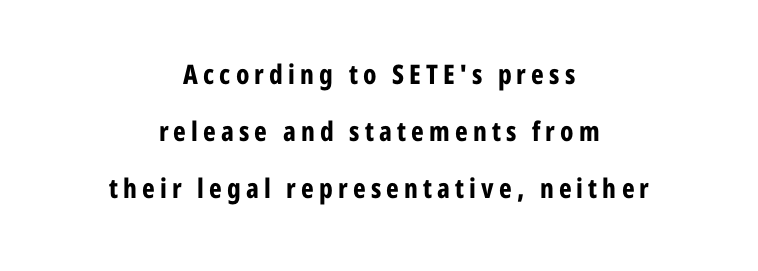
Q: Is the text bold? A: Yes.
Q: Is the text italic (slanted)? A: No, it is upright.
Q: Is the text underlined? A: No.
Q: How is the paragraph aligned? A: Centered.
Q: Is the spacing between lines tight, normal or loose? A: Loose.
